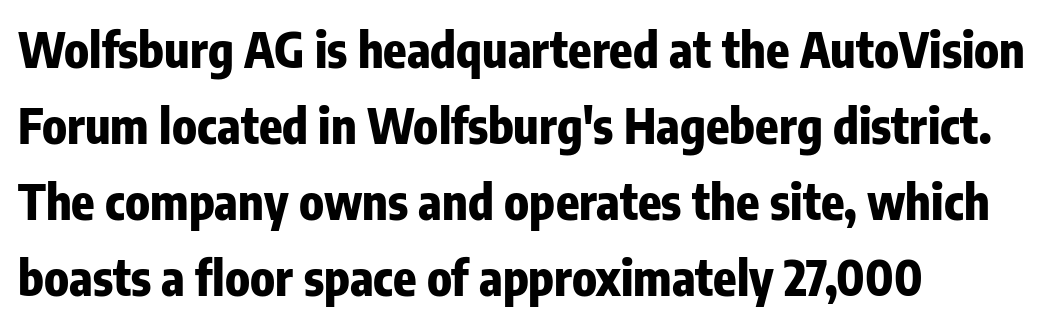
This sample uses plain, unmodified letter spacing. Regular leading. This is the regular roman posture of the typeface. Descenders are the only things crossing below the line. You'd pick this weight for a headline — it's a proper bold. Stroke terminals: plain, sans-serif.
